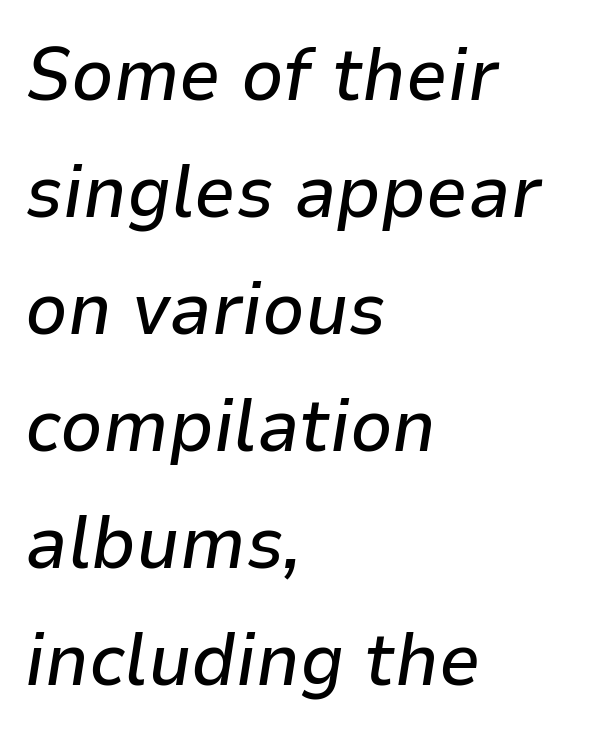
The image shows 74 px text type, italic (leaning right); set left-aligned, normal line spacing (1.58x), normal letter spacing, not underlined; low stroke contrast and a medium x-height.
